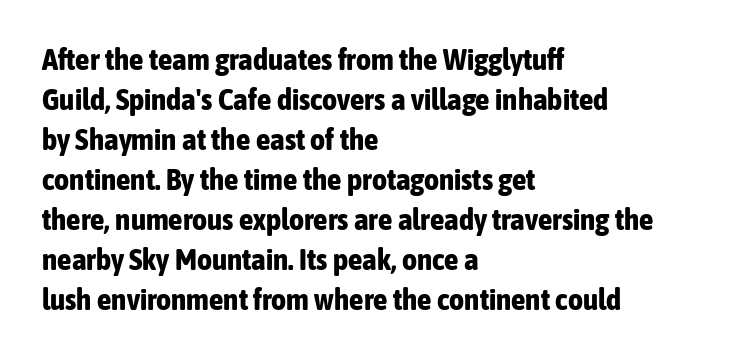
The image shows 29 px bold, condensed sans-serif type, upright; set left-aligned, normal line spacing (1.38x), normal letter spacing, not underlined; low stroke contrast and a medium x-height.
